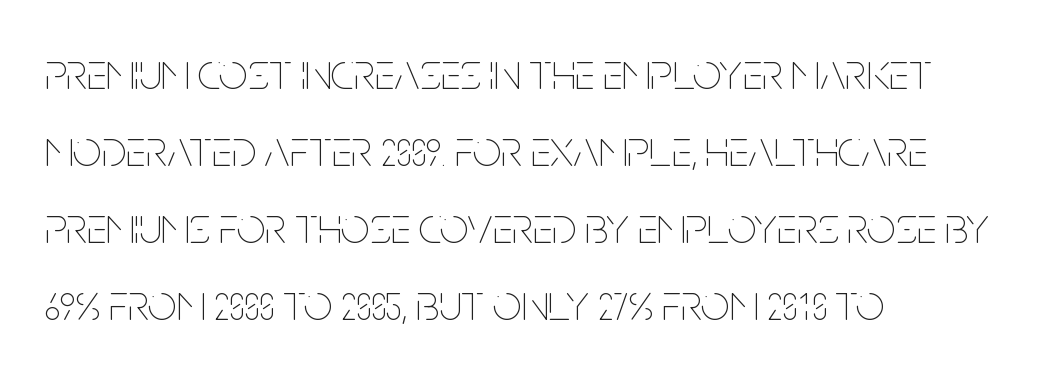
The cut favours lightness, reaching ordinary text weight at its darkest. Is this a fixed-width face? No — the glyphs have proportional, varying widths. Which margin do the lines hug? The left one — the right edge is uneven. Beneath every word, the page is bare. Characters remain perfectly vertical along every line.
